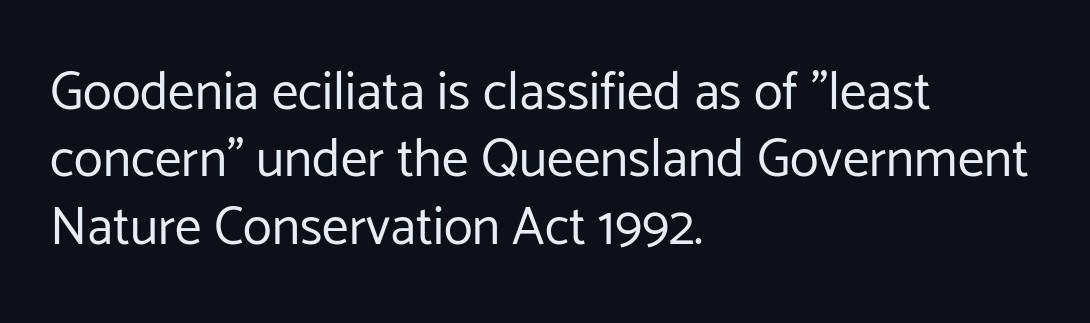
Beneath every word, the page is bare. Is this a heavy cut? Hardly; it is regular or lighter. Ascenders rise straight up at ninety degrees. Note the varied advance widths — an 'i' is clearly narrower than an 'm'.
